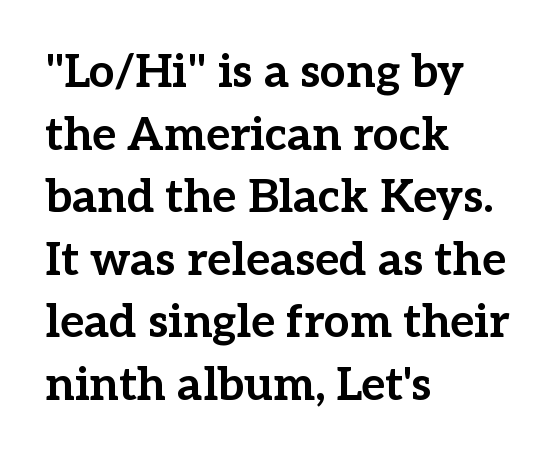
Visually the block forms a straight wall on the left and a jagged coastline on the right. Character widths vary here, with narrow letters taking less room than wide ones. Stroke thickness is high; the sample reads as a true bold. Descenders are the only things crossing below the line. If you drew a line through each stem, it would be perfectly vertical.
